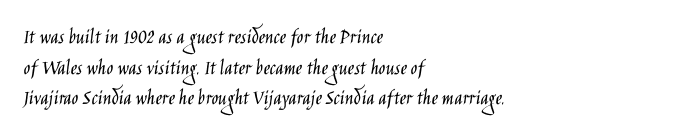
Q: Is the text bold? A: No.
Q: Is the text italic (slanted)? A: Yes.
Q: Is the text underlined? A: No.
Q: How is the paragraph aligned? A: Left-aligned.
Q: Is the spacing between letters normal or unusually wide? A: Normal.
Q: Is the spacing between lines tight, normal or loose? A: Normal.
